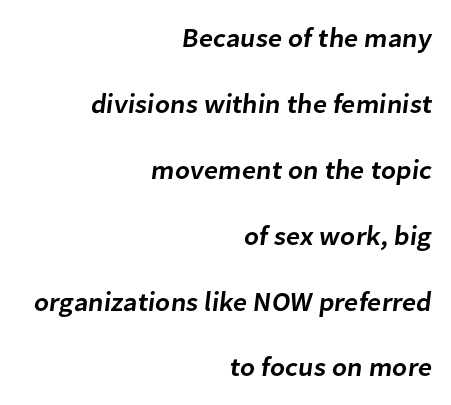
The image shows 27 px text type; set right-aligned, loose line spacing (2.44x), normal letter spacing, not underlined.
